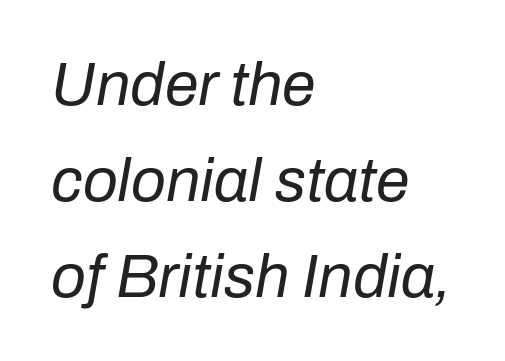
The image shows 61 px regular-weight type, italic (leaning right); set left-aligned, normal line spacing (1.57x), normal letter spacing, not underlined; low stroke contrast and a medium x-height.
